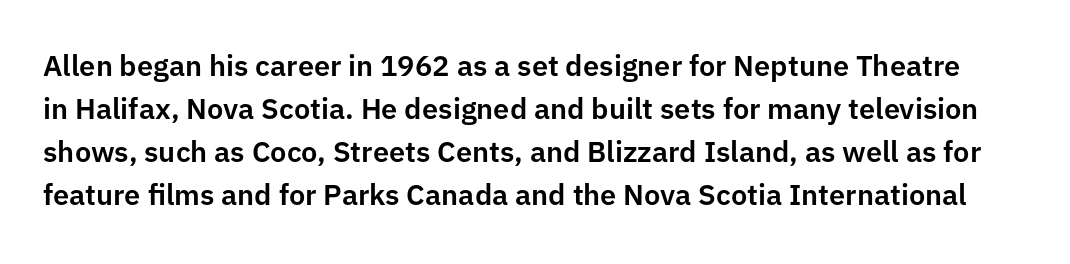
Q: Is the text italic (slanted)? A: No, it is upright.
Q: Is the typeface a serif or a sans-serif typeface? A: Sans-serif.
Q: Is the text underlined? A: No.
Q: Is the spacing between letters normal or unusually wide? A: Normal.
Q: Is the spacing between lines tight, normal or loose? A: Normal.
Q: Width (condensed, normal, or wide)? A: Normal.
Q: Stroke contrast? A: Low.
Q: x-height? A: Medium.
Q: Monospaced? A: No.
